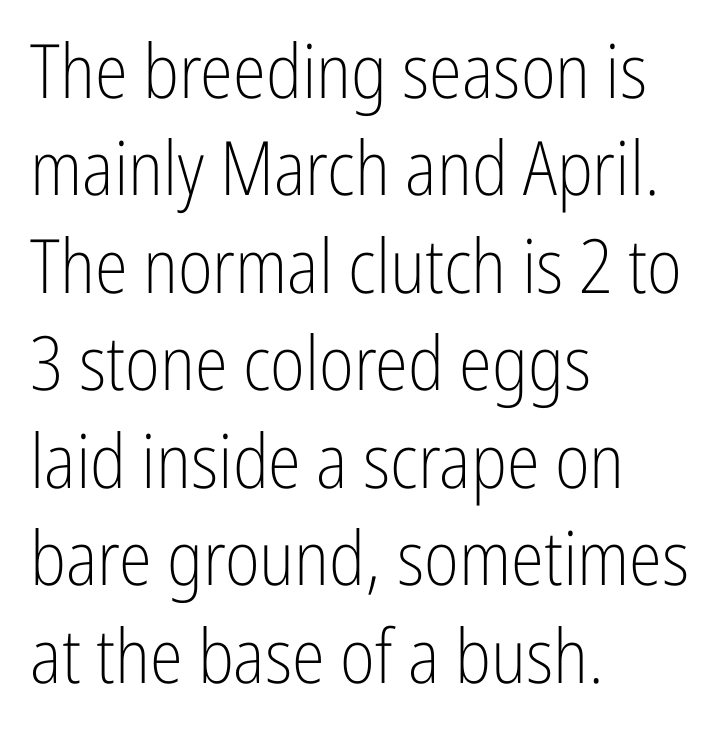
{"serif": "no", "italic": "no", "bold": "no", "weight": "light", "width": "condensed", "stroke_contrast": "low", "x_height": "medium", "monospaced": "no", "underline": "no", "align": "left", "line_spacing": "normal", "line_spacing_ratio": 1.3, "letter_spacing": "normal", "letter_spacing_em": 0.0, "glyph_px": 75}
